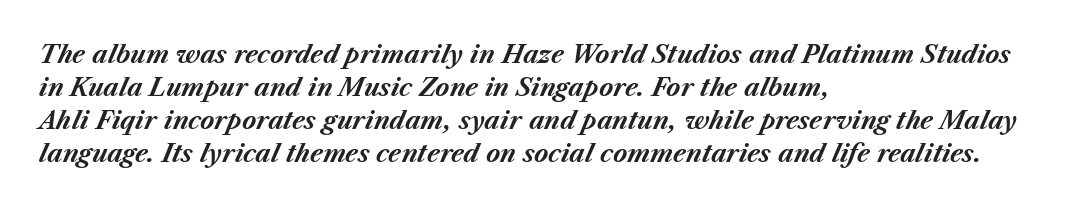
The words here are not underlined. Leading matches the norm, producing a regular column. Words appear dense and cohesive because spacing is normal. Italic: yes, the glyphs are oblique. Every row of glyphs begins at an identical x-position on the left.
